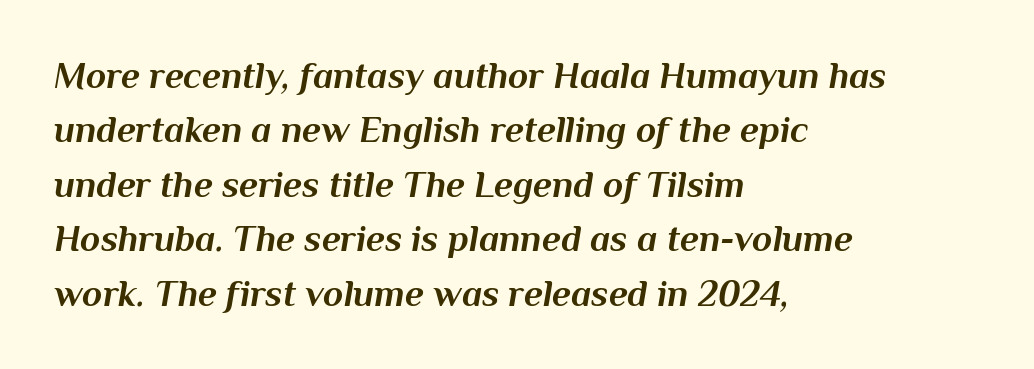
Q: Is the text bold? A: Yes.
Q: Is the text italic (slanted)? A: Yes, it leans right by about 10 degrees.
Q: Is the text underlined? A: No.
Q: How is the paragraph aligned? A: Left-aligned.
Q: Is the spacing between letters normal or unusually wide? A: Normal.
Q: Is the spacing between lines tight, normal or loose? A: Normal.
Q: Width (condensed, normal, or wide)? A: Normal.
Q: Stroke contrast? A: Medium.
Q: x-height? A: Medium.
Q: Monospaced? A: No.
